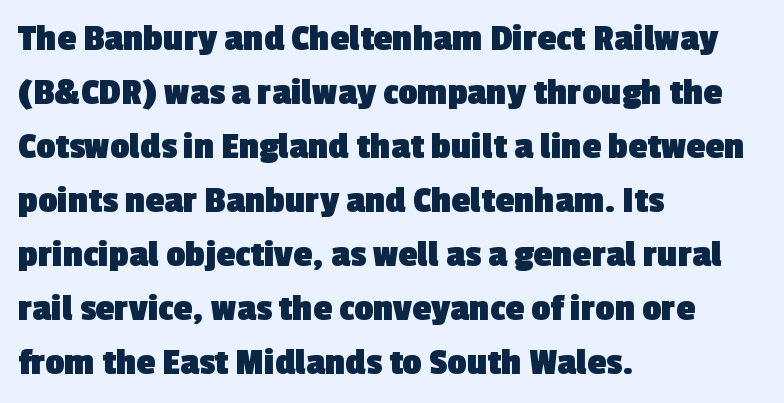
The passage shown has conventional tracking throughout. Underlining? Definitely not there. Casual observation: everything's shoved over to the left. The designer went with a sans here, leaving each stem footless.
